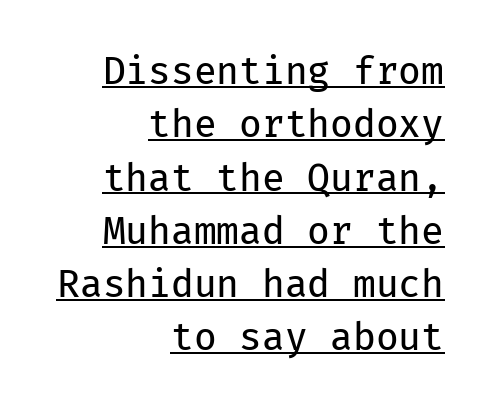
Q: Is the text bold? A: No.
Q: Is the text italic (slanted)? A: No, it is upright.
Q: Is the typeface a serif or a sans-serif typeface? A: Sans-serif.
Q: Is the text underlined? A: Yes.
Q: How is the paragraph aligned? A: Right-aligned.
Q: Is the spacing between letters normal or unusually wide? A: Normal.
Q: Is the spacing between lines tight, normal or loose? A: Normal.
Q: Width (condensed, normal, or wide)? A: Normal.
Q: Stroke contrast? A: Low.
Q: x-height? A: Medium.
Q: Monospaced? A: Yes.
